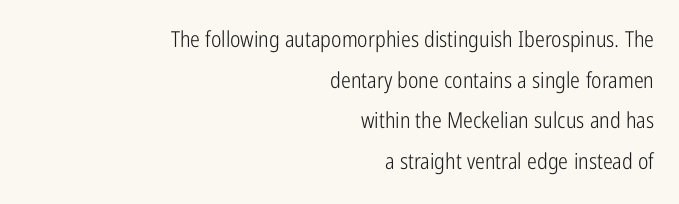
{"italic": "no", "bold": "no", "underline": "no", "align": "right", "line_spacing_ratio": 1.85, "letter_spacing": "normal", "letter_spacing_em": 0.0, "glyph_px": 22}
